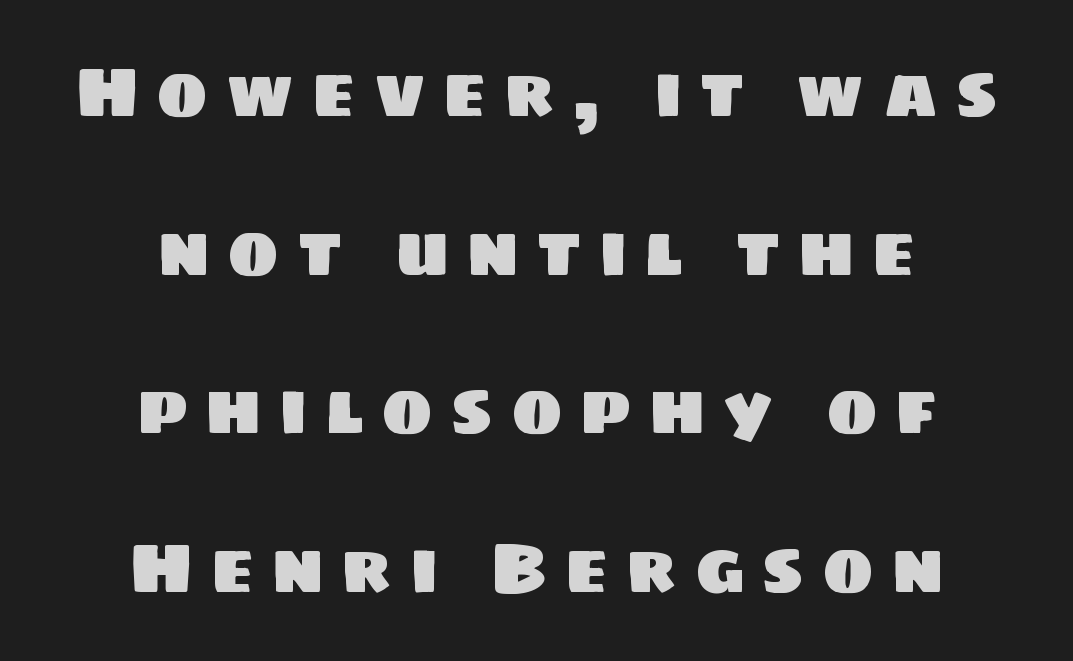
The image shows 69 px sans-serif type; set centered, loose line spacing (2.3x), unusually wide letter spacing (+0.25 em), not underlined; low stroke contrast and a large x-height.
